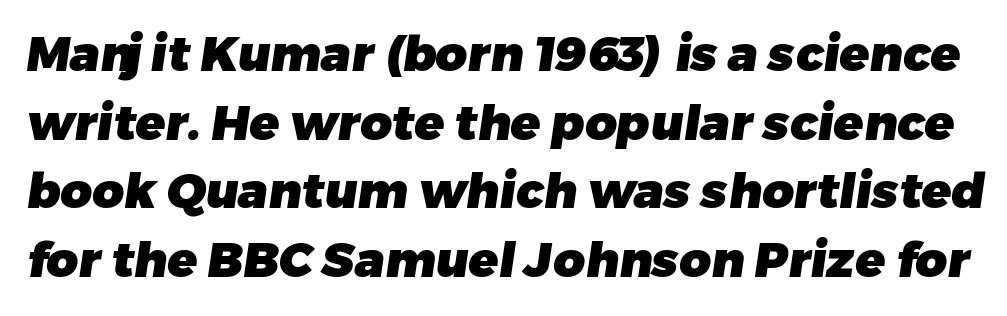
Q: Is the text bold? A: Yes.
Q: Is the typeface a serif or a sans-serif typeface? A: Sans-serif.
Q: Is the text underlined? A: No.
Q: Is the spacing between letters normal or unusually wide? A: Normal.
Q: Is the spacing between lines tight, normal or loose? A: Normal.
Q: Width (condensed, normal, or wide)? A: Normal.
Q: Stroke contrast? A: Low.
Q: x-height? A: Medium.
Q: Monospaced? A: No.
